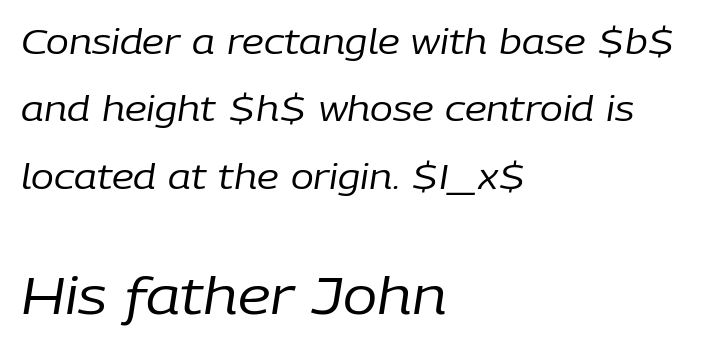
The image shows 51 px regular-weight type, italic (leaning right); set left-aligned, loose line spacing (1.98x), normal letter spacing, not underlined; the second (bottom) block is 1.5x larger; low stroke contrast and a medium x-height.
